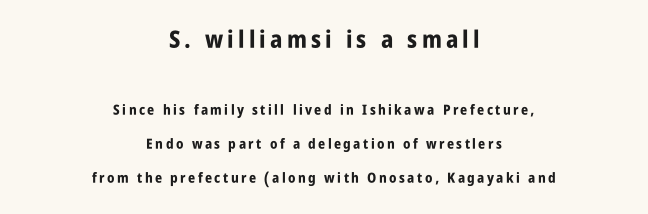
The image shows 24 px bold type, upright; set centered, loose line spacing (2.42x), not underlined; the first (top) block is 1.71x larger.
